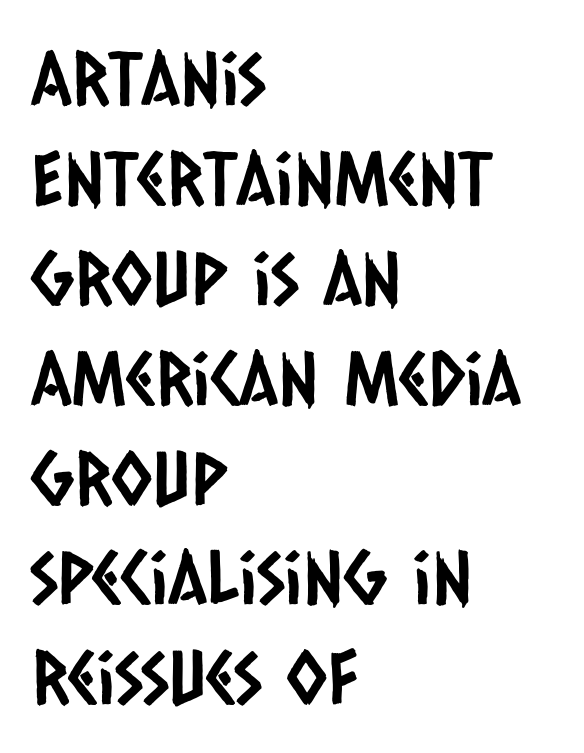
The glyphs in this specimen are sans serif. Varying glyph widths throughout — classic text-font behaviour. Leading: standard. The specimen omits any rule beneath the text block's lines. Here the glyphs are tracked normally, forming tight word shapes. Visually the block forms a straight wall on the left and a jagged coastline on the right.
